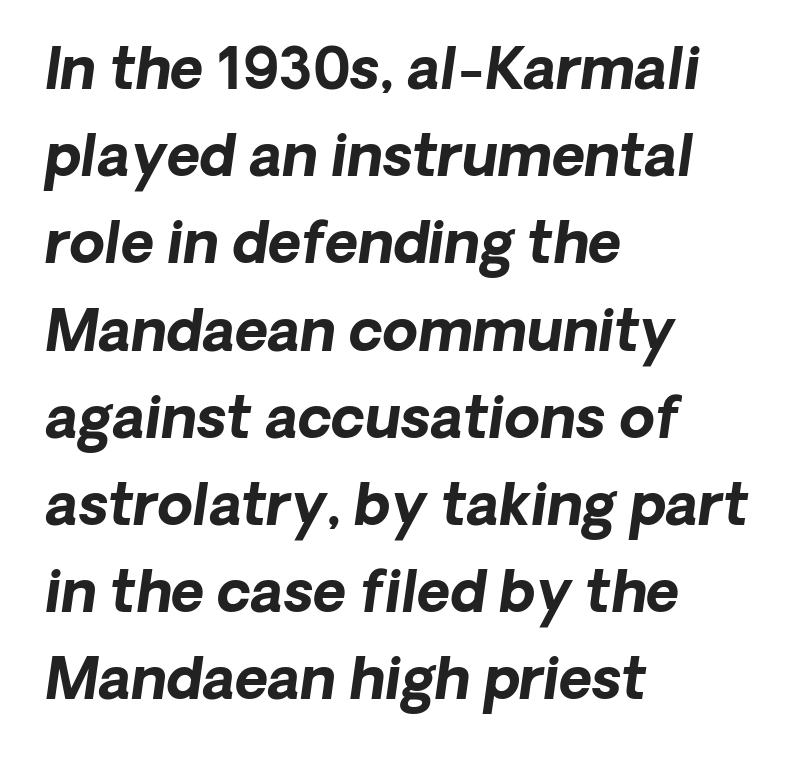
The image shows 57 px bold sans-serif type; set left-aligned, normal line spacing (1.53x), normal letter spacing, not underlined; low stroke contrast and a medium x-height.
